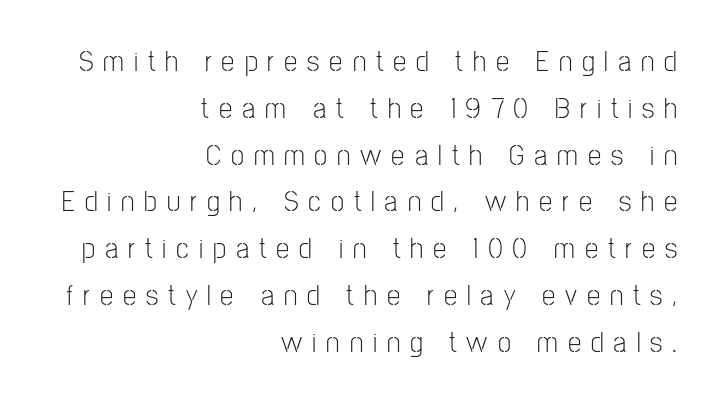
{"serif": "no", "italic": "no", "bold": "no", "weight": "light", "width": "condensed", "stroke_contrast": "low", "x_height": "medium", "monospaced": "no", "underline": "no", "align": "right", "line_spacing": "normal", "line_spacing_ratio": 1.56, "letter_spacing": "wide", "letter_spacing_em": 0.33, "glyph_px": 30}
